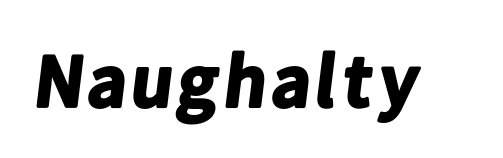
{"serif": "no", "bold": "yes", "weight": "bold", "width": "normal", "stroke_contrast": "low", "x_height": "medium", "monospaced": "no", "underline": "no", "letter_spacing": "normal", "letter_spacing_em": 0.0, "glyph_px": 76}
